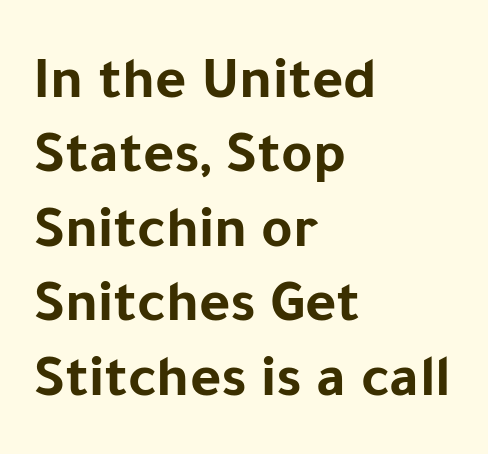
{"serif": "no", "italic": "no", "bold": "yes", "weight": "bold", "width": "normal", "stroke_contrast": "low", "x_height": "medium", "monospaced": "no", "underline": "no", "align": "left", "line_spacing_ratio": 1.24, "letter_spacing": "normal", "letter_spacing_em": 0.0, "glyph_px": 60}
